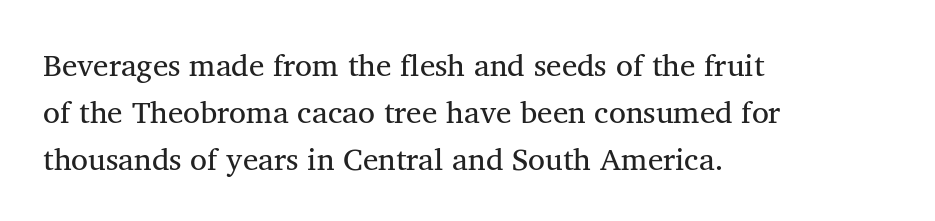
Q: Is the text bold? A: No.
Q: Is the text italic (slanted)? A: No, it is upright.
Q: Is the typeface a serif or a sans-serif typeface? A: Serif.
Q: Is the text underlined? A: No.
Q: How is the paragraph aligned? A: Left-aligned.
Q: Is the spacing between letters normal or unusually wide? A: Normal.
Q: Is the spacing between lines tight, normal or loose? A: Normal.
Q: Width (condensed, normal, or wide)? A: Normal.
Q: Stroke contrast? A: Medium.
Q: x-height? A: Medium.
Q: Monospaced? A: No.
